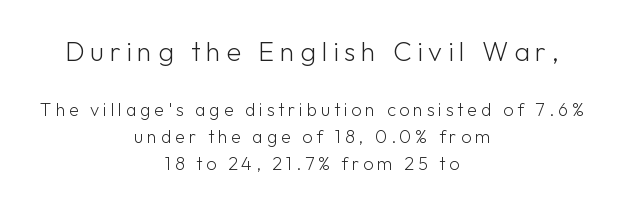
This sample keeps an unexceptional amount of space between lines. The weight would be labelled regular, book, light, or lighter still. The lines are quadded center. The string is rendered with underlining switched off.
